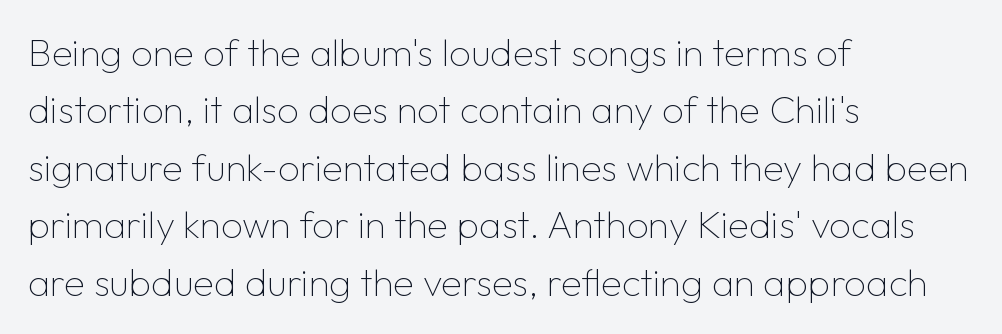
The image shows 38 px thin sans-serif type, upright; set left-aligned, normal line spacing (1.51x), normal letter spacing, not underlined; low stroke contrast and a medium x-height.
